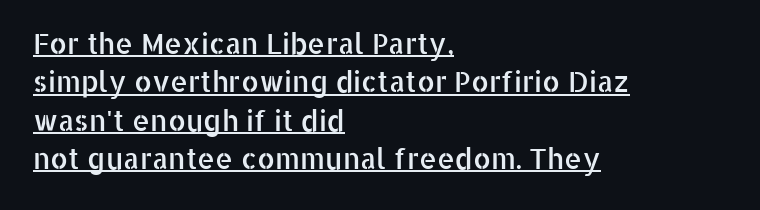
The image shows 28 px sans-serif type, upright; set left-aligned, normal line spacing (1.37x), normal letter spacing, underlined; low stroke contrast and a medium x-height.
